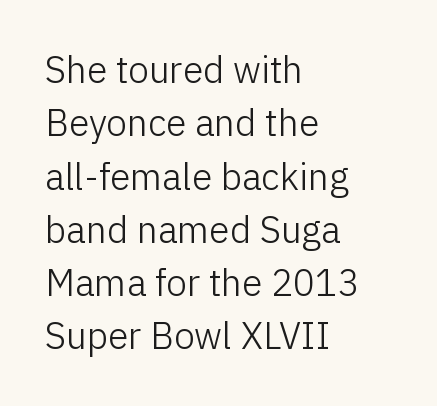
Q: Is the text bold? A: No.
Q: Is the text italic (slanted)? A: No, it is upright.
Q: Is the typeface a serif or a sans-serif typeface? A: Sans-serif.
Q: Is the text underlined? A: No.
Q: How is the paragraph aligned? A: Left-aligned.
Q: Is the spacing between letters normal or unusually wide? A: Normal.
Q: Is the spacing between lines tight, normal or loose? A: Normal.
Q: Width (condensed, normal, or wide)? A: Normal.
Q: Stroke contrast? A: Low.
Q: x-height? A: Medium.
Q: Monospaced? A: No.
